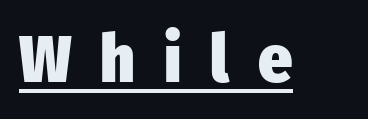
The typography opts for an upright posture over an oblique one. Set as a true bold cut, around the 700 mark. Every word sits above its own underline. Type style note: lacks serifs. Do the characters align in a grid? No, the font is proportional.
